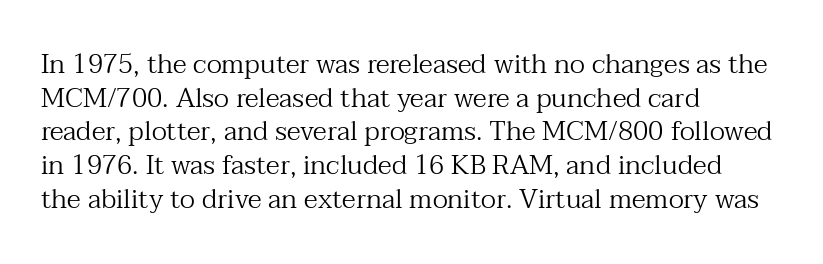
Q: Is the text bold? A: No.
Q: Is the text italic (slanted)? A: No, it is upright.
Q: Is the text underlined? A: No.
Q: How is the paragraph aligned? A: Left-aligned.
Q: Is the spacing between letters normal or unusually wide? A: Normal.
Q: Is the spacing between lines tight, normal or loose? A: Normal.
